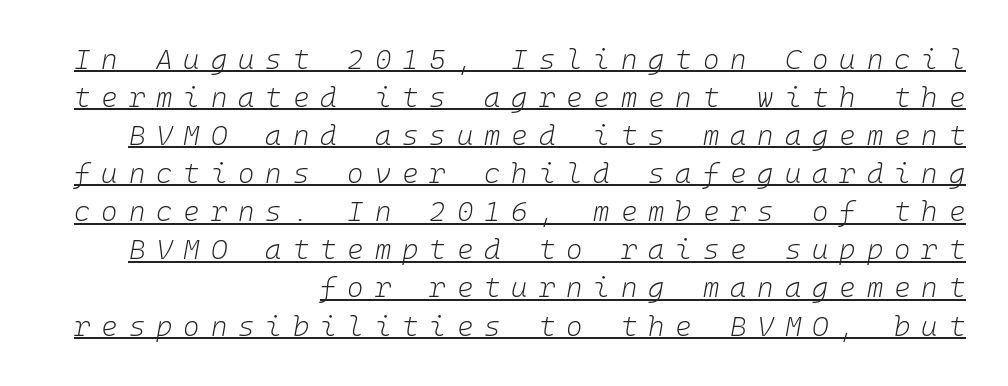
The letters look calm and open, with moderate or lighter stems. The specimen reads as italic at a glance. Alignment: flush right. Leading: standard. The letters are spread apart with noticeably loose tracking. Students, observe the line beneath the letters — that is underlining.
